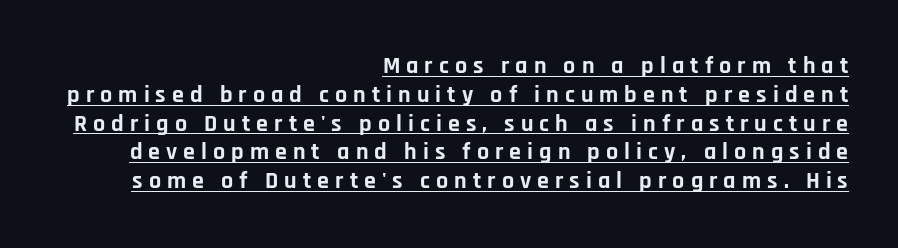
Q: Is the text bold? A: Yes.
Q: Is the text italic (slanted)? A: No, it is upright.
Q: Is the text underlined? A: Yes.
Q: How is the paragraph aligned? A: Right-aligned.
Q: Is the spacing between letters normal or unusually wide? A: Unusually wide.
